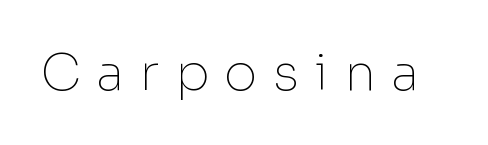
Observe the absence of serifs on each vertical stroke in this sample. Ascenders rise straight up at ninety degrees. Has an underline been added? It has not. There is plenty of visible air inserted between adjacent glyphs. The letters advance in unequal steps, a hallmark of proportional type. On a weight scale, this lands at 450 or below.
